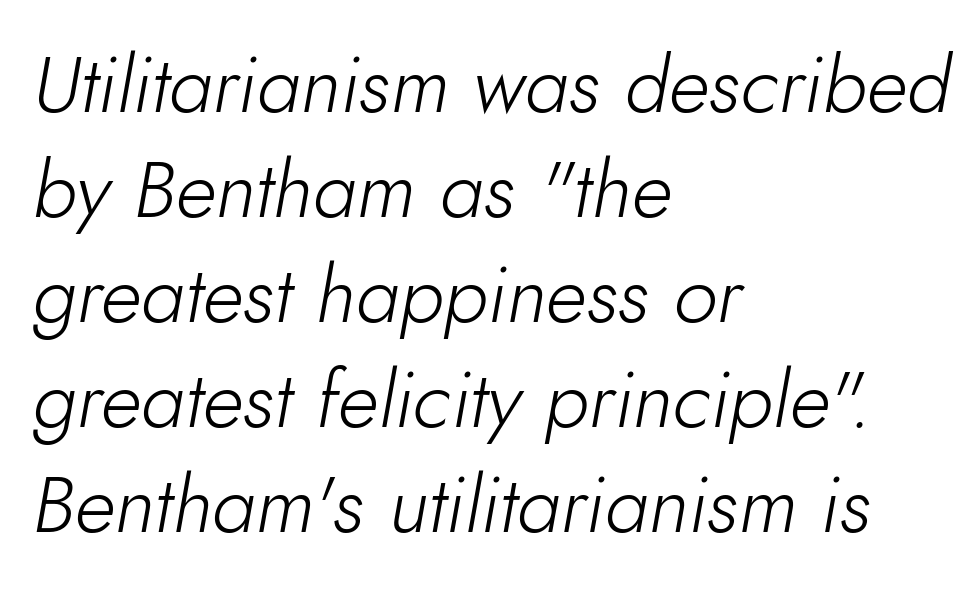
Q: Is the text bold? A: No.
Q: Is the text italic (slanted)? A: Yes, it leans right by about 10 degrees.
Q: Is the text underlined? A: No.
Q: How is the paragraph aligned? A: Left-aligned.
Q: Is the spacing between letters normal or unusually wide? A: Normal.
Q: Is the spacing between lines tight, normal or loose? A: Normal.
Q: Width (condensed, normal, or wide)? A: Normal.
Q: Stroke contrast? A: Low.
Q: x-height? A: Small.
Q: Monospaced? A: No.
